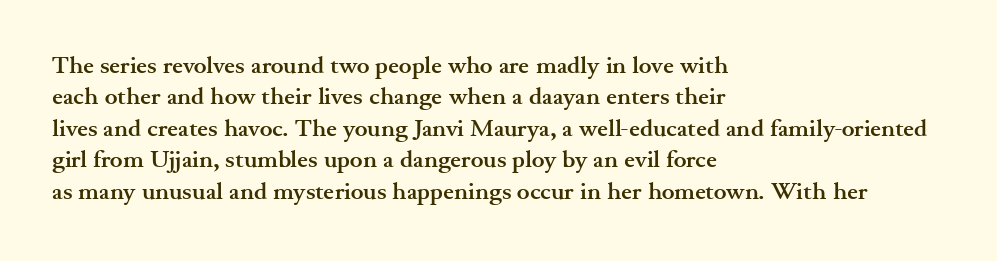
Q: Is the text bold? A: Yes.
Q: Is the text italic (slanted)? A: No, it is upright.
Q: Is the text underlined? A: No.
Q: How is the paragraph aligned? A: Left-aligned.
Q: Is the spacing between letters normal or unusually wide? A: Normal.
Q: Is the spacing between lines tight, normal or loose? A: Normal.
